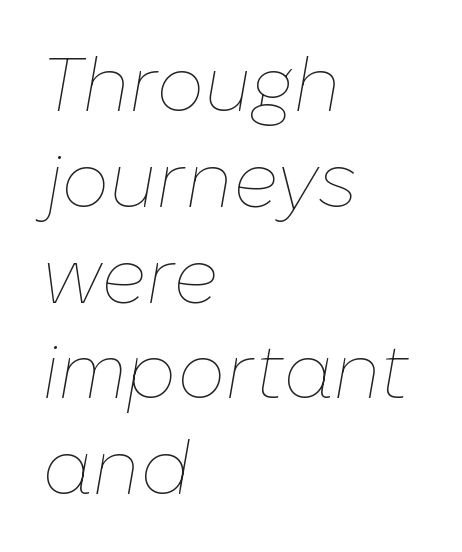
The glyphs are unaccompanied by any horizontal stroke below them. This sample has the flowing, uneven cadence of proportional lettering. Nothing unusual about the tracking: characters are spaced as the font intends. The font sits on the lighter half of the weight spectrum, regular included. The passage shown stacks its lines at a standard gap.
